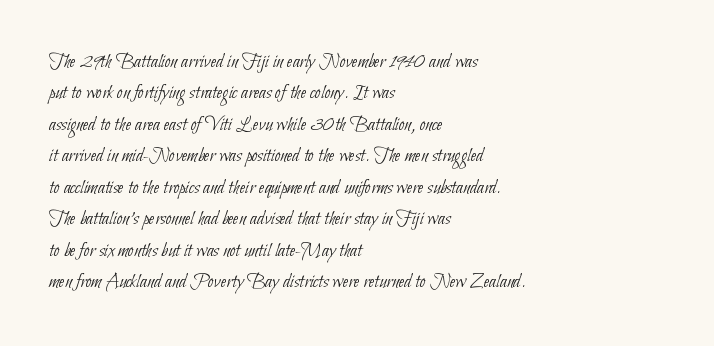
Q: Is the text bold? A: No.
Q: Is the text underlined? A: No.
Q: How is the paragraph aligned? A: Left-aligned.
Q: Is the spacing between letters normal or unusually wide? A: Normal.
Q: Is the spacing between lines tight, normal or loose? A: Normal.
